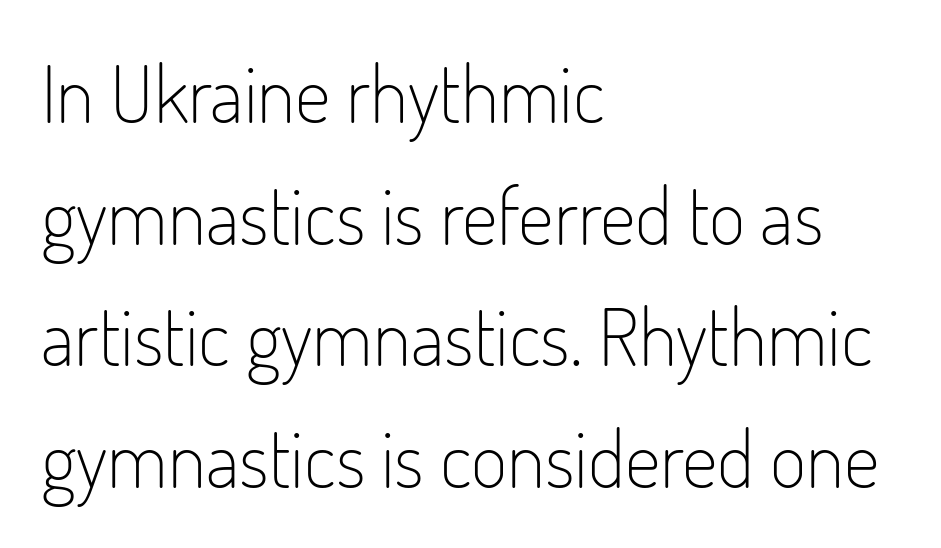
The image shows 79 px light, condensed sans-serif type, upright; set left-aligned, normal line spacing (1.54x), normal letter spacing, not underlined; low stroke contrast and a small x-height.
